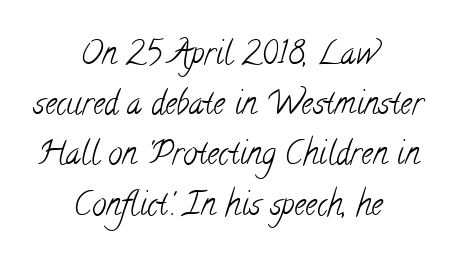
Line starts and ends both wander, symmetrically. The glyphs are unaccompanied by any horizontal stroke below them. The letters advance in unequal steps, a hallmark of proportional type. Is the stroke heavy? The answer is a plain regular-or-lighter. Each new line begins a customary step beneath the previous one.
